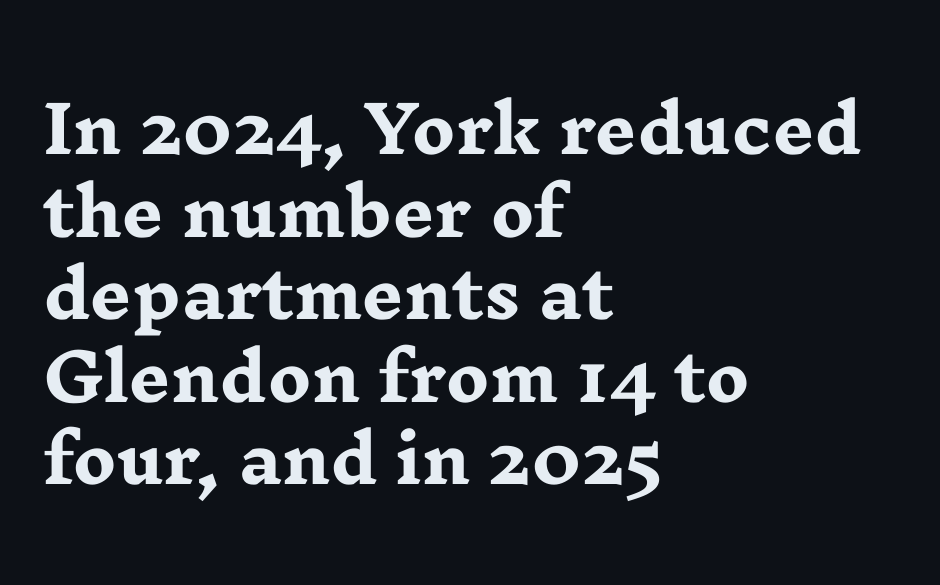
{"serif": "yes", "italic": "no", "bold": "yes", "weight": "heavy", "width": "wide", "stroke_contrast": "low", "x_height": "medium", "monospaced": "no", "underline": "no", "align": "left", "line_spacing": "normal", "line_spacing_ratio": 1.27, "letter_spacing": "normal", "letter_spacing_em": 0.0, "glyph_px": 65}
